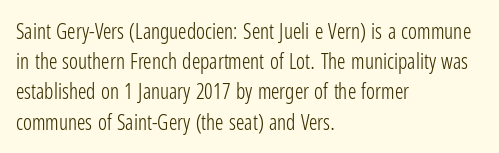
{"italic": "no", "bold": "no", "underline": "no", "align": "left", "line_spacing": "normal", "line_spacing_ratio": 1.44, "letter_spacing": "normal", "letter_spacing_em": 0.0, "glyph_px": 21}
